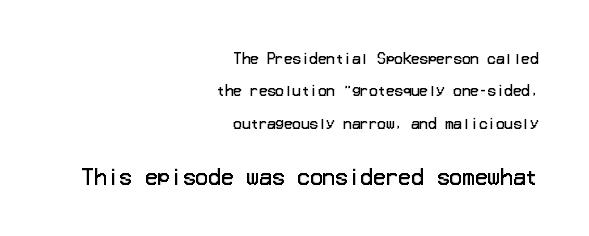
{"italic": "no", "bold": "no", "underline": "no", "align": "right", "line_spacing": "loose", "line_spacing_ratio": 2.32, "letter_spacing": "normal", "letter_spacing_em": 0.0, "larger_block": "second", "size_ratio": 1.5, "glyph_px": 21}
